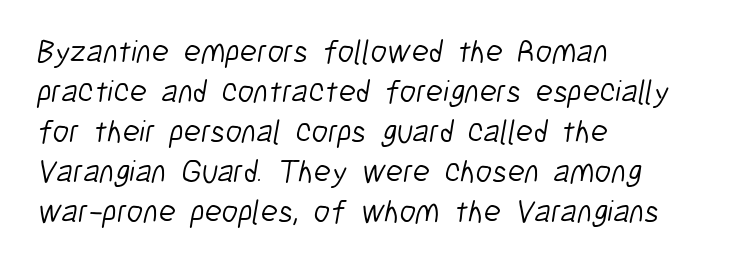
{"serif": "no", "bold": "no", "weight": "light", "width": "condensed", "stroke_contrast": "low", "x_height": "medium", "monospaced": "no", "underline": "no", "align": "left", "line_spacing": "normal", "line_spacing_ratio": 1.25, "letter_spacing": "normal", "letter_spacing_em": 0.0, "glyph_px": 32}
